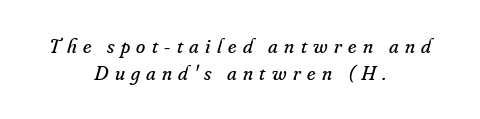
Q: Is the text bold? A: No.
Q: Is the text italic (slanted)? A: Yes, it leans right by about 16 degrees.
Q: Is the text underlined? A: No.
Q: How is the paragraph aligned? A: Centered.
Q: Is the spacing between letters normal or unusually wide? A: Unusually wide.
Q: Is the spacing between lines tight, normal or loose? A: Normal.
